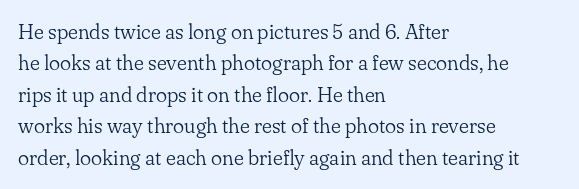
Each row of text sits above clean, open space. Italic? Not at all — the glyphs are vertical. Typeset ragged right — the left edge is the straight one. Each word holds together tightly as a unit, with standard inter-letter gaps. Interline gaps are of average width in this sample.
